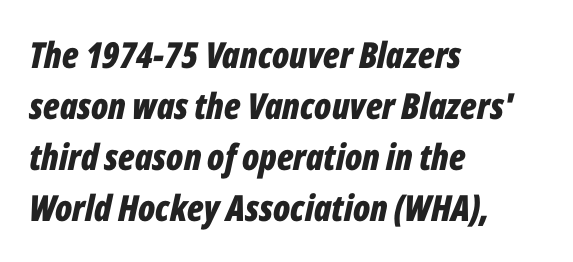
Q: Is the text bold? A: Yes.
Q: Is the text italic (slanted)? A: Yes, it leans right by about 12 degrees.
Q: Is the text underlined? A: No.
Q: How is the paragraph aligned? A: Left-aligned.
Q: Is the spacing between letters normal or unusually wide? A: Normal.
Q: Is the spacing between lines tight, normal or loose? A: Normal.
Q: Width (condensed, normal, or wide)? A: Condensed.
Q: Stroke contrast? A: Low.
Q: x-height? A: Medium.
Q: Monospaced? A: No.
